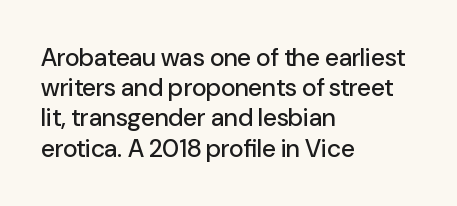
{"italic": "no", "underline": "no", "align": "left", "line_spacing_ratio": 1.21, "letter_spacing": "normal", "letter_spacing_em": 0.0, "glyph_px": 25}
